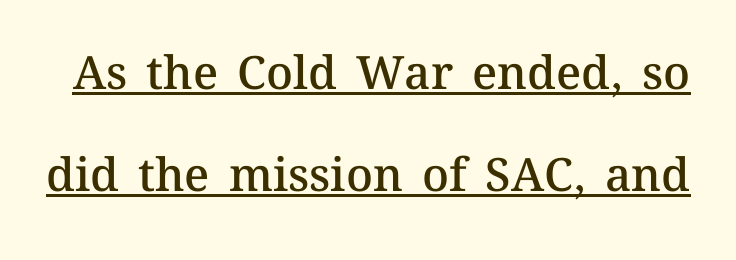
The image shows 46 px semibold type, upright; set loose line spacing (2.21x), normal letter spacing, underlined; medium stroke contrast and a medium x-height.
